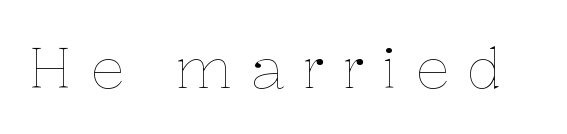
{"italic": "no", "bold": "no", "weight": "thin", "width": "normal", "stroke_contrast": "low", "x_height": "medium", "monospaced": "no", "underline": "no", "letter_spacing": "wide", "letter_spacing_em": 0.3, "glyph_px": 57}
